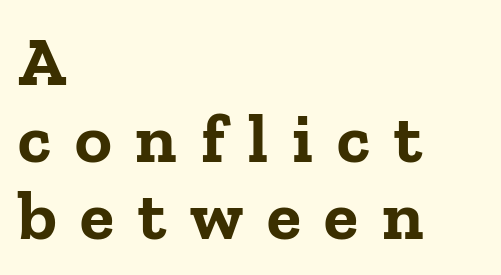
{"serif": "yes", "italic": "no", "bold": "yes", "weight": "bold", "width": "normal", "stroke_contrast": "low", "x_height": "medium", "monospaced": "no", "underline": "no", "align": "left", "line_spacing": "tight", "line_spacing_ratio": 1.1, "letter_spacing": "wide", "letter_spacing_em": 0.34, "glyph_px": 70}
